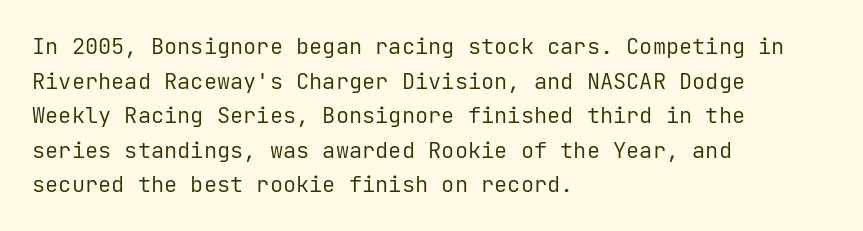
Which margin do the lines hug? The left one — the right edge is uneven. This is roman type, the default non-slanted kind. Summary of vertical rhythm: regular, with standard interline spacing. These glyphs show unthickened strokes, regular width or finer. The rendering keeps characters at their native spacing. The gap between lines stays unmarked.
